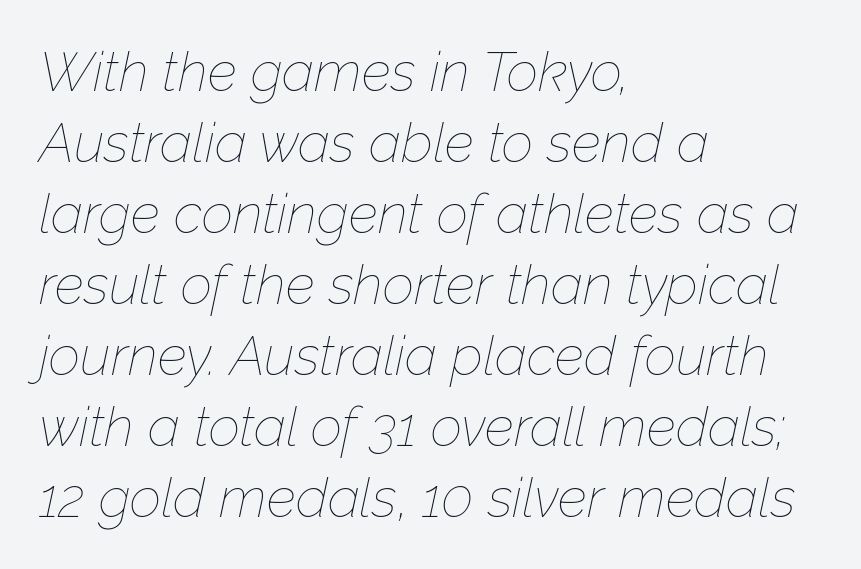
The image shows 55 px thin type, italic (leaning right); set left-aligned, normal line spacing (1.29x), normal letter spacing, not underlined; low stroke contrast and a medium x-height.
